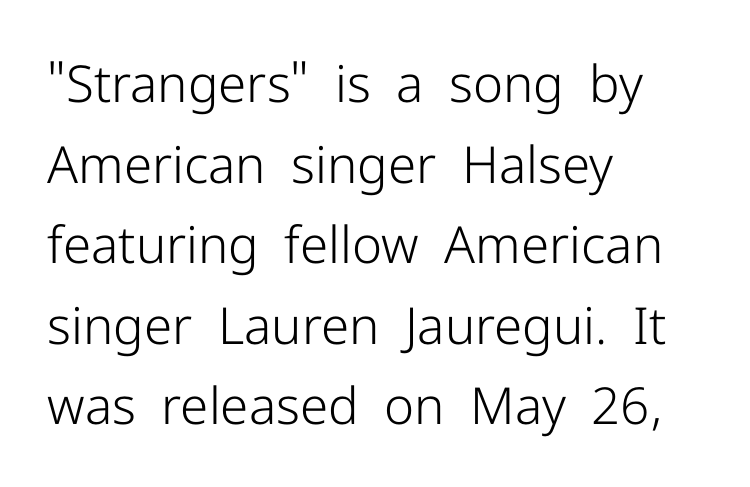
The image shows 51 px light sans-serif type, upright; set left-aligned, normal line spacing (1.58x), normal letter spacing, not underlined; low stroke contrast and a medium x-height.
